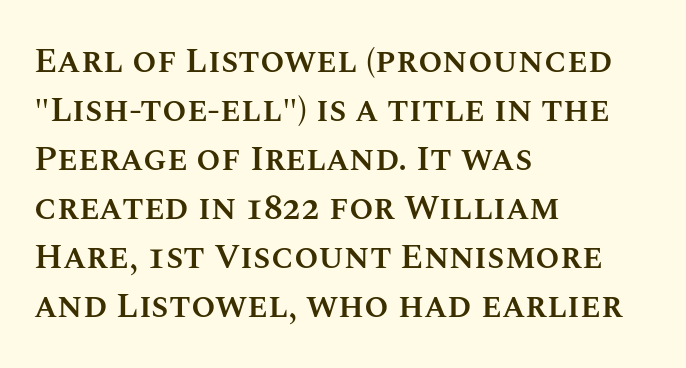
{"italic": "no", "bold": "semi", "weight": "semibold", "width": "normal", "stroke_contrast": "medium", "x_height": "large", "monospaced": "no", "underline": "no", "align": "left", "line_spacing": "normal", "line_spacing_ratio": 1.4, "letter_spacing": "normal", "letter_spacing_em": 0.0, "glyph_px": 35}
